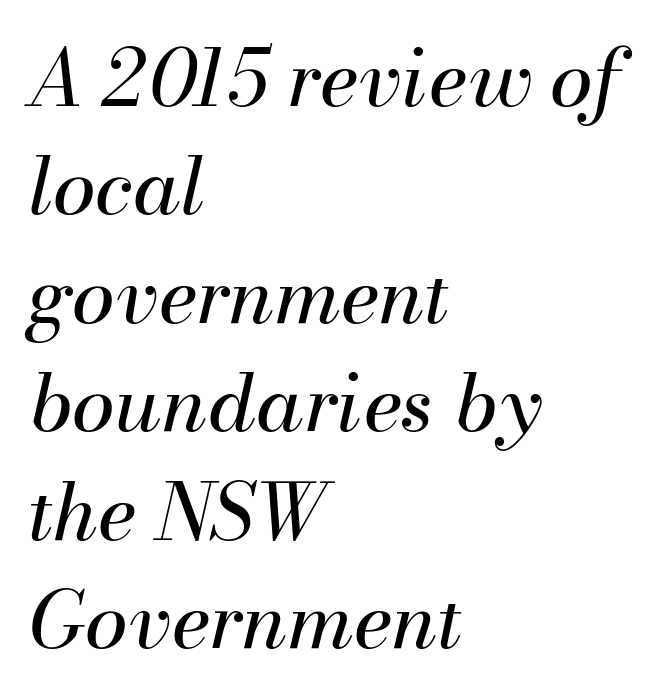
The image shows 78 px regular-weight type, italic (leaning right); set left-aligned, normal line spacing (1.39x), normal letter spacing, not underlined; medium stroke contrast and a small x-height.
